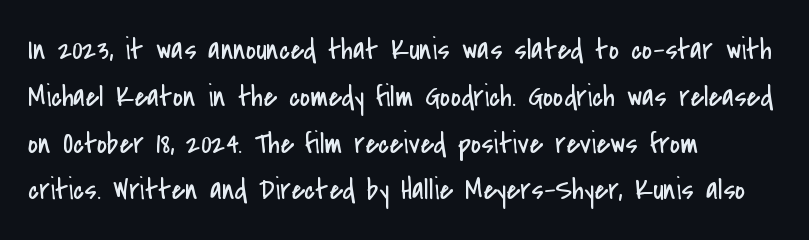
{"serif": "no", "italic": "no", "bold": "no", "weight": "regular", "width": "condensed", "stroke_contrast": "low", "x_height": "small", "monospaced": "no", "underline": "no", "align": "left", "line_spacing": "normal", "line_spacing_ratio": 1.51, "letter_spacing": "normal", "letter_spacing_em": 0.0, "glyph_px": 31}
